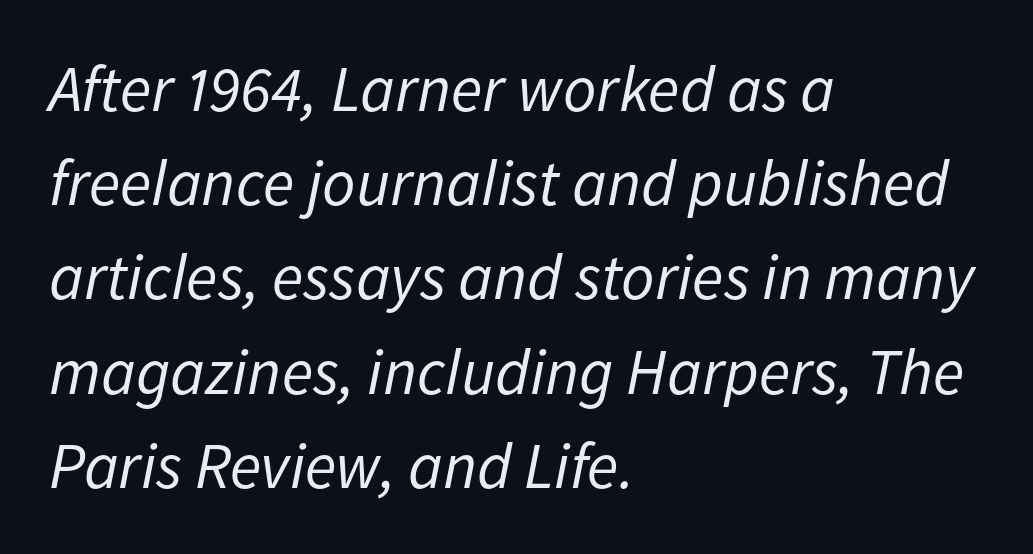
{"italic": "yes", "lean": "right", "slant_degrees": 11, "bold": "no", "weight": "regular", "width": "normal", "stroke_contrast": "low", "x_height": "medium", "monospaced": "no", "underline": "no", "align": "left", "line_spacing": "normal", "line_spacing_ratio": 1.45, "letter_spacing": "normal", "letter_spacing_em": 0.0, "glyph_px": 65}
